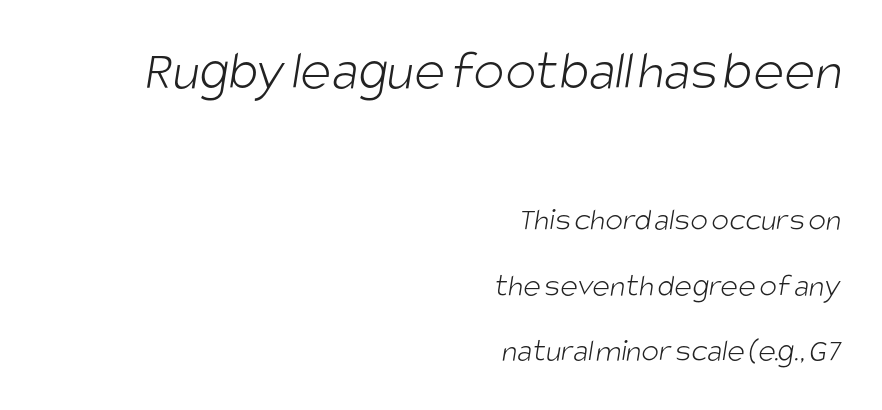
Q: Is the text bold? A: No.
Q: Is the typeface a serif or a sans-serif typeface? A: Sans-serif.
Q: Is the text underlined? A: No.
Q: How is the paragraph aligned? A: Right-aligned.
Q: Is the spacing between letters normal or unusually wide? A: Normal.
Q: Is the spacing between lines tight, normal or loose? A: Loose.
Q: Which block of text is set in a larger size, the first (top) or the second (bottom)? A: The first (top) one.
Q: Width (condensed, normal, or wide)? A: Condensed.
Q: Stroke contrast? A: Low.
Q: x-height? A: Large.
Q: Monospaced? A: No.
